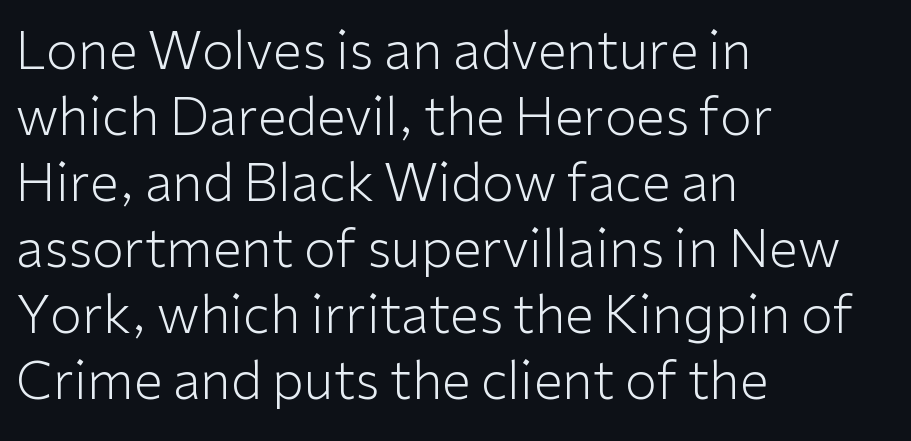
The image shows 52 px light sans-serif type, upright; set left-aligned, normal line spacing (1.27x), normal letter spacing, not underlined; low stroke contrast and a medium x-height.
